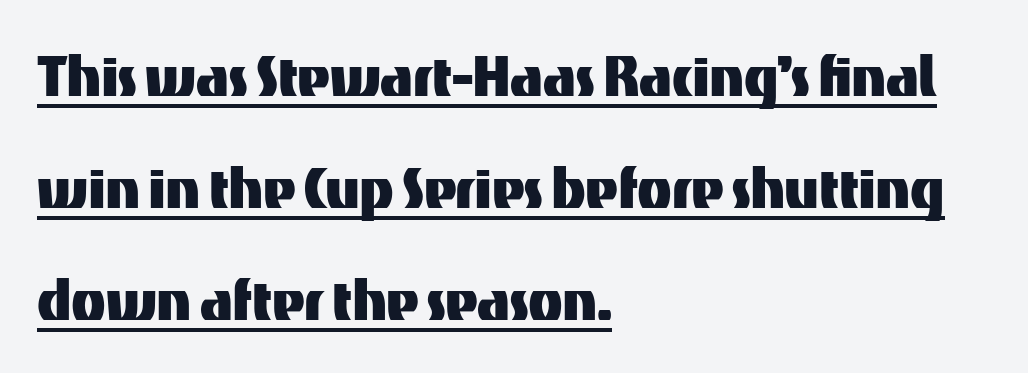
Q: Is the text italic (slanted)? A: No, it is upright.
Q: Is the typeface a serif or a sans-serif typeface? A: Sans-serif.
Q: Is the text underlined? A: Yes.
Q: How is the paragraph aligned? A: Left-aligned.
Q: Is the spacing between letters normal or unusually wide? A: Normal.
Q: Is the spacing between lines tight, normal or loose? A: Normal.
Q: Width (condensed, normal, or wide)? A: Normal.
Q: Stroke contrast? A: Medium.
Q: x-height? A: Medium.
Q: Monospaced? A: No.
